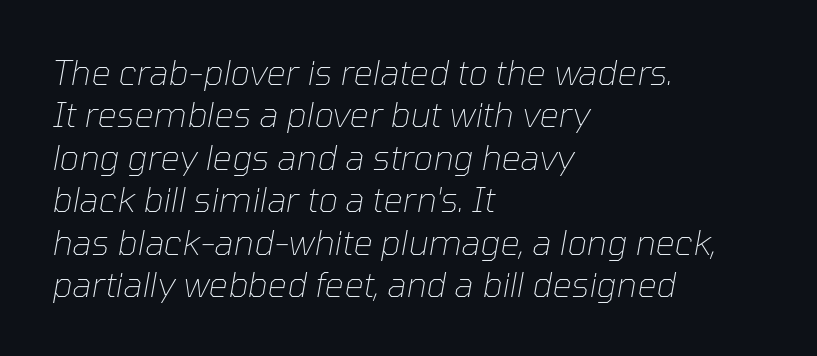
Q: Is the text bold? A: No.
Q: Is the text italic (slanted)? A: Yes, it leans right by about 10 degrees.
Q: Is the text underlined? A: No.
Q: How is the paragraph aligned? A: Left-aligned.
Q: Is the spacing between letters normal or unusually wide? A: Normal.
Q: Is the spacing between lines tight, normal or loose? A: Normal.
Q: Width (condensed, normal, or wide)? A: Normal.
Q: Stroke contrast? A: Low.
Q: x-height? A: Medium.
Q: Monospaced? A: No.
